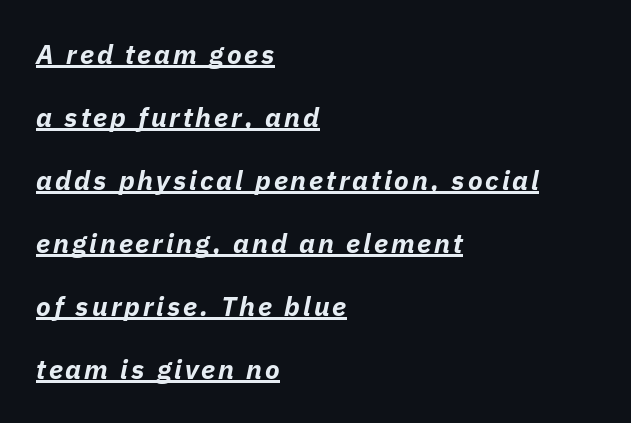
{"italic": "yes", "lean": "right", "slant_degrees": 11, "bold": "yes", "underline": "yes", "align": "left", "line_spacing": "loose", "line_spacing_ratio": 2.33, "glyph_px": 27}
